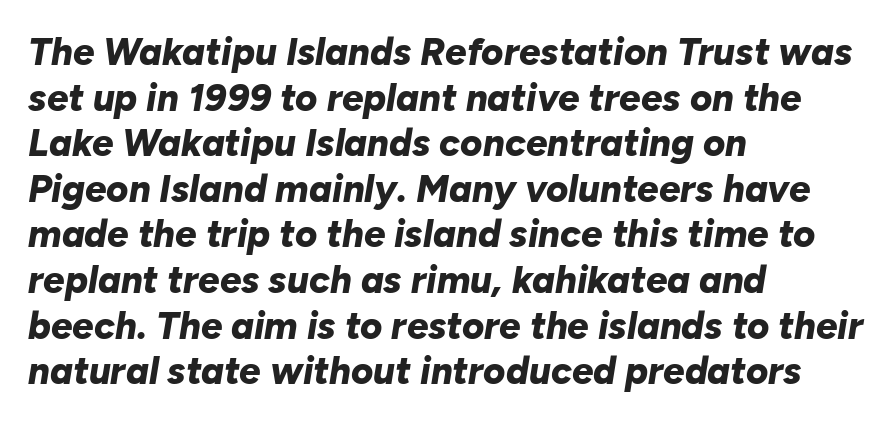
{"italic": "yes", "lean": "right", "slant_degrees": 10, "bold": "yes", "weight": "bold", "width": "normal", "stroke_contrast": "low", "x_height": "medium", "monospaced": "no", "underline": "no", "align": "left", "line_spacing_ratio": 1.2, "letter_spacing": "normal", "letter_spacing_em": 0.0, "glyph_px": 38}
